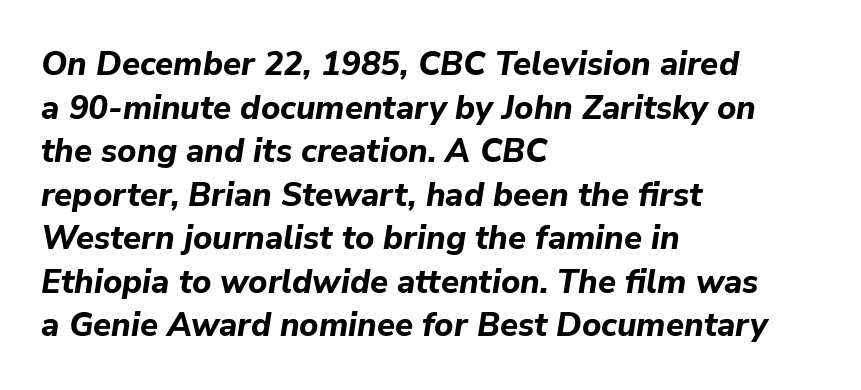
The image shows 33 px bold type, italic (leaning right); set left-aligned, normal line spacing (1.32x), normal letter spacing, not underlined; low stroke contrast and a medium x-height.
